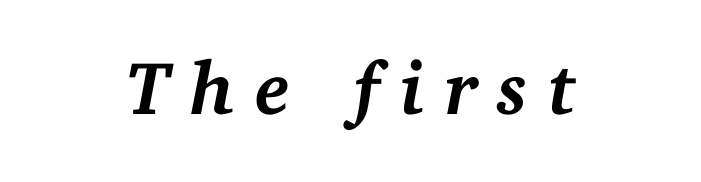
{"serif": "yes", "italic": "yes", "lean": "right", "slant_degrees": 11, "bold": "yes", "weight": "semibold", "width": "normal", "stroke_contrast": "medium", "x_height": "medium", "monospaced": "no", "underline": "no", "letter_spacing": "wide", "letter_spacing_em": 0.27, "glyph_px": 75}
